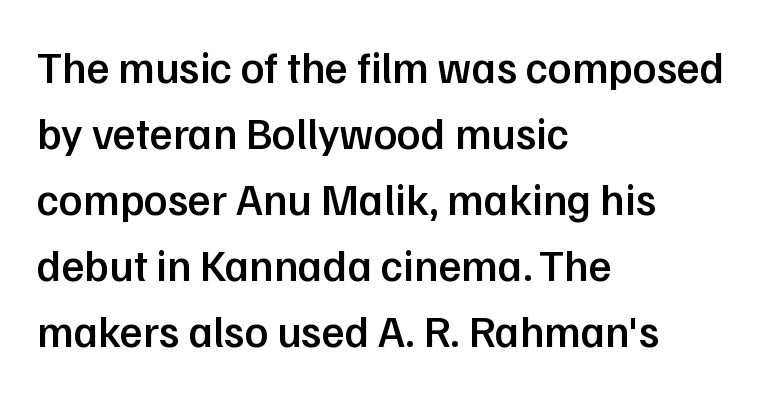
{"serif": "no", "italic": "no", "bold": "semi", "weight": "semibold", "width": "normal", "stroke_contrast": "low", "x_height": "medium", "monospaced": "no", "underline": "no", "align": "left", "line_spacing": "normal", "line_spacing_ratio": 1.5, "letter_spacing": "normal", "letter_spacing_em": 0.0, "glyph_px": 44}
